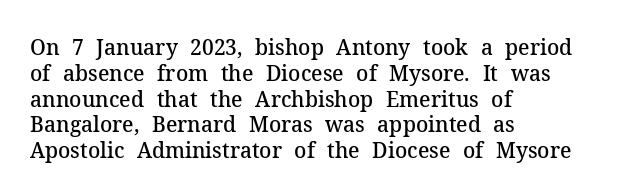
Weight: semibold (demi). Clear beneath every line of the passage. Nothing unusual about the tracking: characters are spaced as the font intends. Notice how the stems are strictly vertical — no italics here. This sample is left-justified, so line endings fall wherever the words run out.
